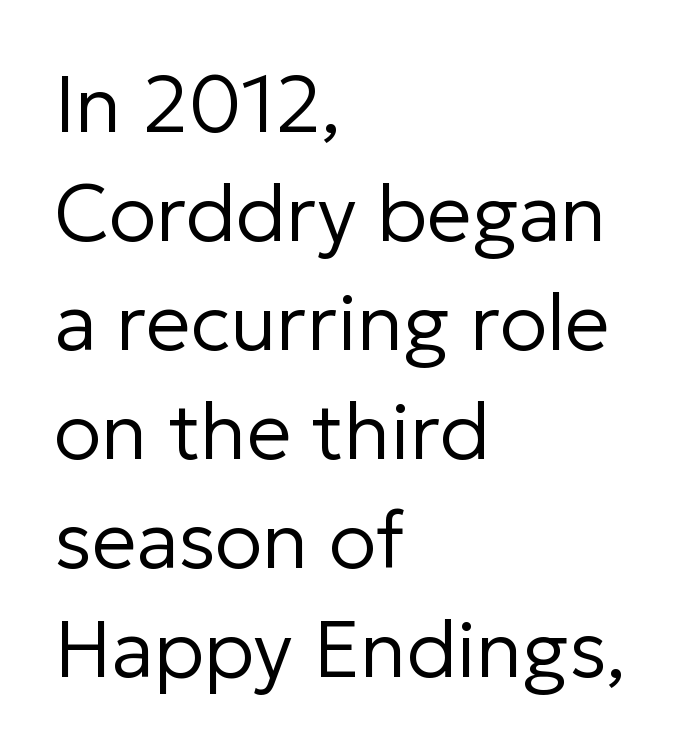
Counters stay open thanks to moderate or lighter strokes. The ragged edge is on the right, which tells us the setting is flush left. A sans-serif font was chosen for this passage. This sample uses plain, unmodified letter spacing. Every character sits straight up, as roman type does.
